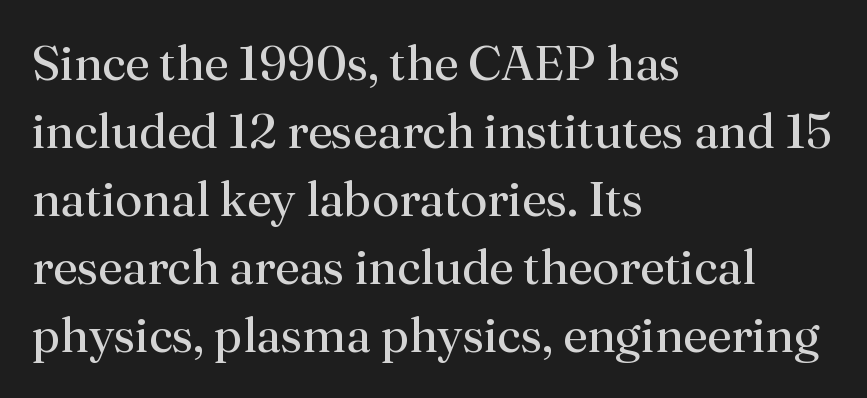
{"serif": "yes", "italic": "no", "bold": "no", "weight": "regular", "width": "normal", "stroke_contrast": "medium", "x_height": "small", "monospaced": "no", "underline": "no", "align": "left", "line_spacing": "normal", "line_spacing_ratio": 1.39, "letter_spacing": "normal", "letter_spacing_em": 0.0, "glyph_px": 49}
